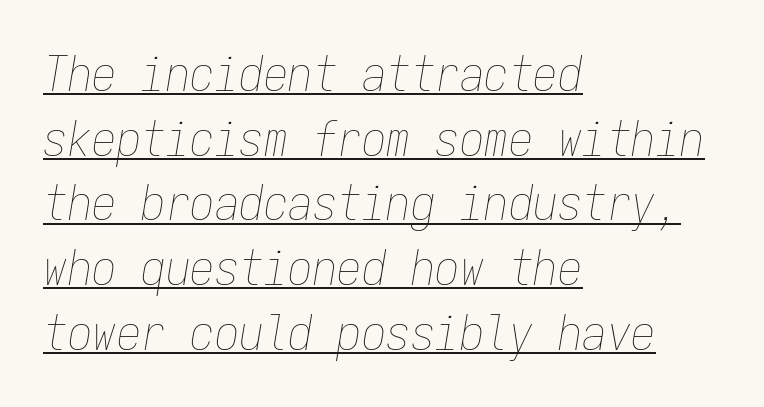
The setting favours the left margin, as ordinary paragraphs usually do. There is no visible air inserted between adjacent glyphs. In designer terms, the underline attribute is active on this setting. Honestly, the row spacing looks completely unremarkable. Weight: regular or lighter.
